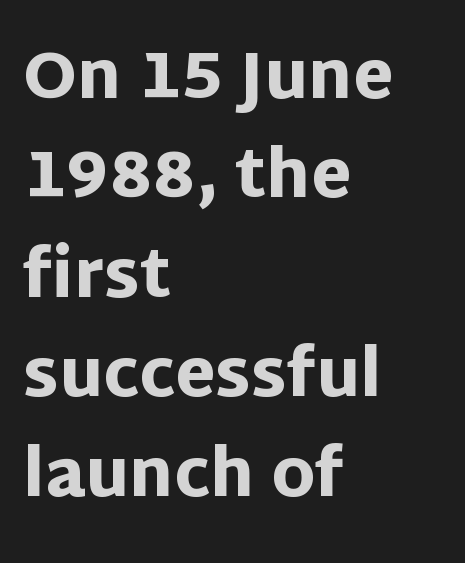
This is heavy type, rendered in bold. One-word summary of the alignment: left. Regarding leading, the lines here are spaced in the standard way. Underline: absent. The passage shown is typed in a proportional face where columns would drift.
